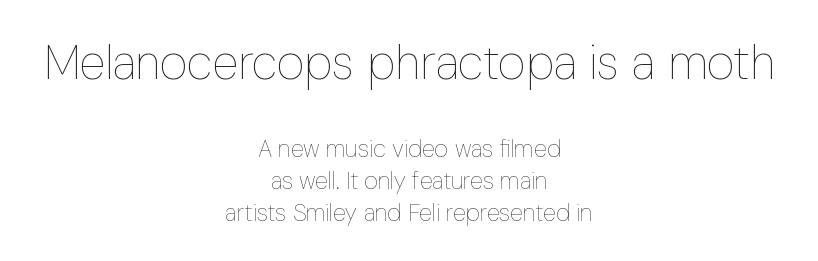
Caption: upper text group enlarged, lower text group reduced. The space directly below the letters is spotless. Whoever set this chose a conventional vertical rhythm. Which margin do the lines hug? Neither — every line sits in the middle. The rendering keeps characters at their native spacing. A light-to-regular cut is what we see here.
